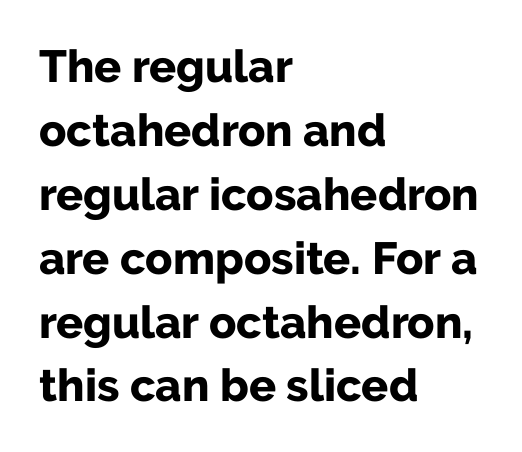
Does the copy run flush right? No — it runs flush left. Underlining? Definitely not there. Is the type bold? Yes — the strokes are clearly thick and heavy. Look at the tracking — it's just the regular setting, nothing added. Posture: straight, roman, zero tilt.
